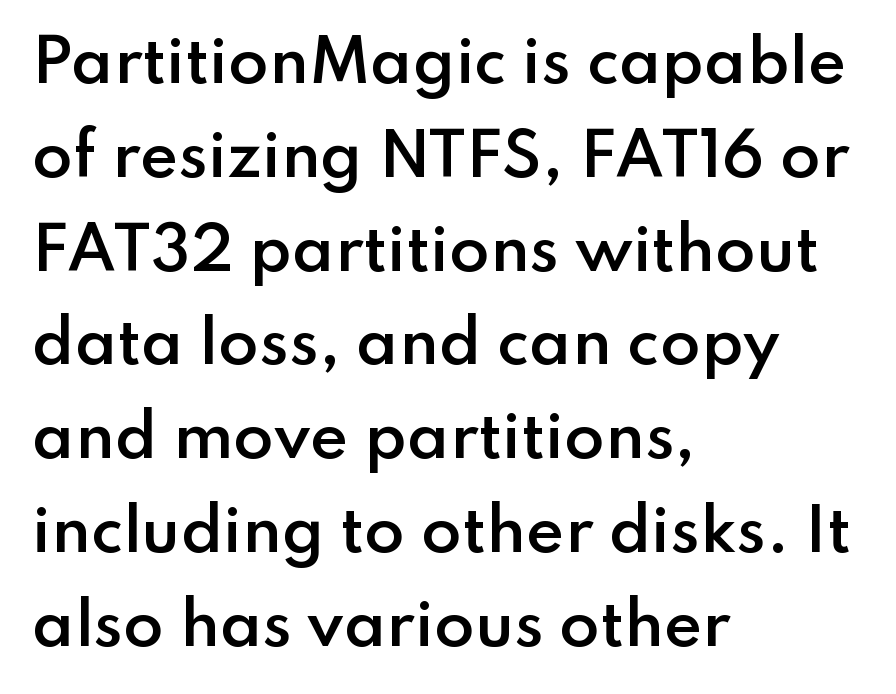
Q: Is the text bold? A: Semi-bold.
Q: Is the text italic (slanted)? A: No, it is upright.
Q: Is the typeface a serif or a sans-serif typeface? A: Sans-serif.
Q: Is the text underlined? A: No.
Q: How is the paragraph aligned? A: Left-aligned.
Q: Is the spacing between letters normal or unusually wide? A: Normal.
Q: Is the spacing between lines tight, normal or loose? A: Normal.
Q: Width (condensed, normal, or wide)? A: Normal.
Q: Stroke contrast? A: Low.
Q: x-height? A: Small.
Q: Monospaced? A: No.
